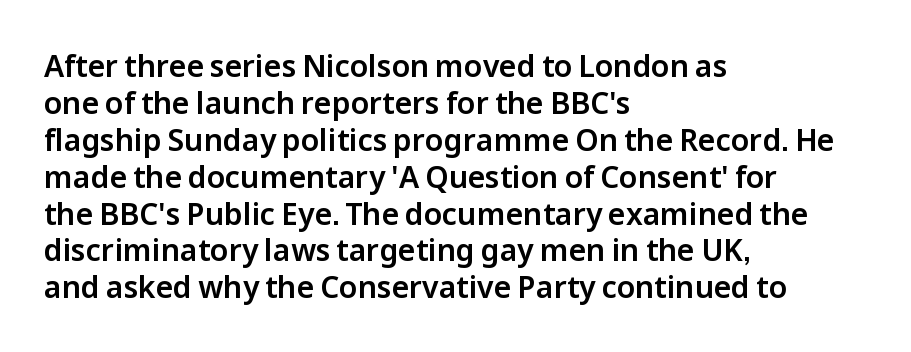
The image shows 30 px sans-serif type, upright; set left-aligned, line spacing 1.23x, normal letter spacing, not underlined; low stroke contrast and a medium x-height.
